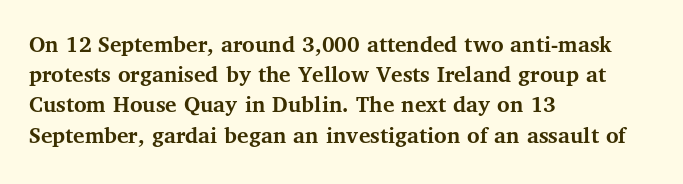
The ragged edge is on the right, which tells us the setting is flush left. The space beneath each line is pristine and unruled. This rendering leaves character spacing at its baseline value. The passage shown stacks its lines at a standard gap. Italic? Not at all — the glyphs are vertical. Emphasis by weight is at full strength: bold.
